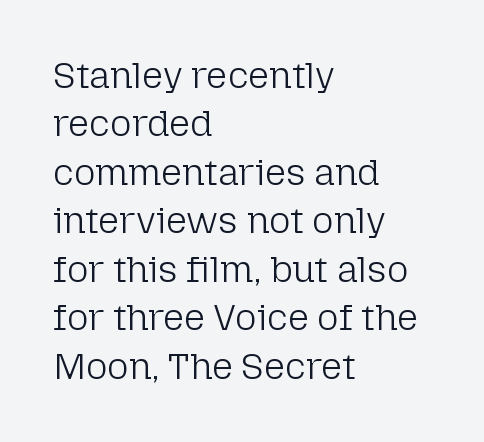
Q: Is the text bold? A: No.
Q: Is the text italic (slanted)? A: No, it is upright.
Q: Is the typeface a serif or a sans-serif typeface? A: Sans-serif.
Q: Is the text underlined? A: No.
Q: How is the paragraph aligned? A: Left-aligned.
Q: Is the spacing between letters normal or unusually wide? A: Normal.
Q: Is the spacing between lines tight, normal or loose? A: Normal.
Q: Width (condensed, normal, or wide)? A: Normal.
Q: Stroke contrast? A: Low.
Q: x-height? A: Medium.
Q: Monospaced? A: No.
